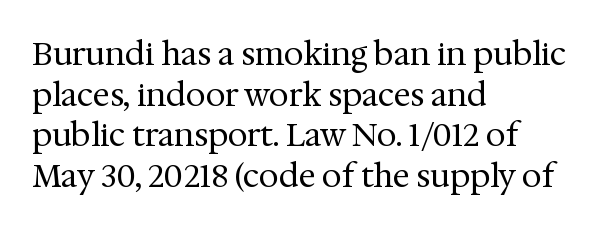
Q: Is the text bold? A: No.
Q: Is the text italic (slanted)? A: No, it is upright.
Q: Is the typeface a serif or a sans-serif typeface? A: Serif.
Q: Is the text underlined? A: No.
Q: How is the paragraph aligned? A: Left-aligned.
Q: Is the spacing between letters normal or unusually wide? A: Normal.
Q: Is the spacing between lines tight, normal or loose? A: Normal.
Q: Width (condensed, normal, or wide)? A: Normal.
Q: Stroke contrast? A: Medium.
Q: x-height? A: Medium.
Q: Monospaced? A: No.
